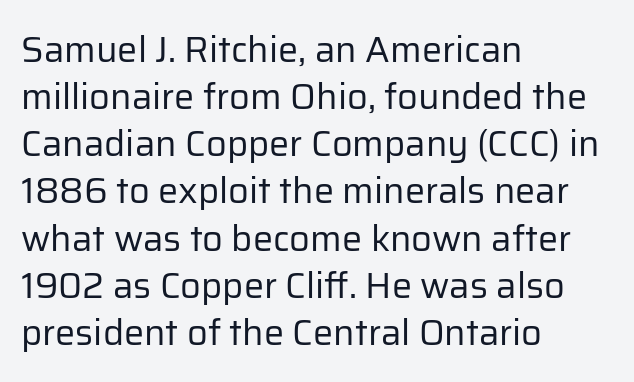
The image shows 36 px regular-weight sans-serif type, upright; set left-aligned, normal line spacing (1.31x), normal letter spacing, not underlined; low stroke contrast and a medium x-height.
